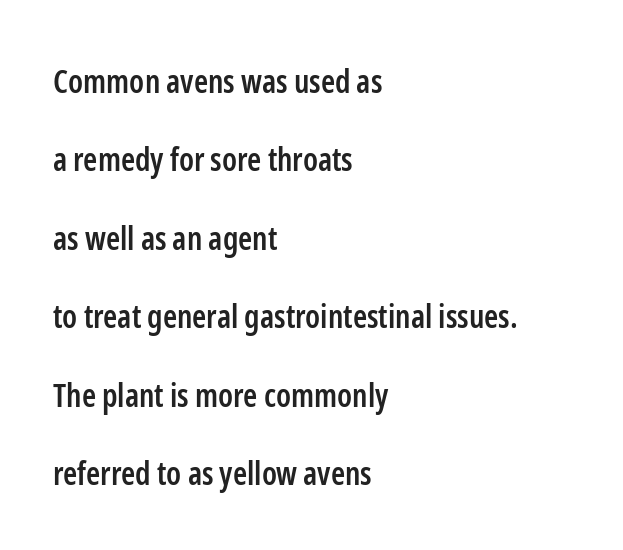
The image shows 32 px semibold, condensed sans-serif type, upright; set left-aligned, loose line spacing (2.45x), normal letter spacing, not underlined; low stroke contrast and a medium x-height.
